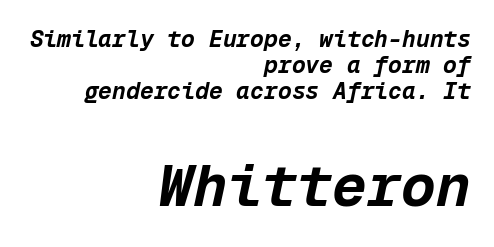
Heavy, bold letterforms. Rule under the text: the space is simply empty. You get the small type first, then a jump to larger type. Every character here occupies the same horizontal width, giving the sample a typewriter-like rhythm.
